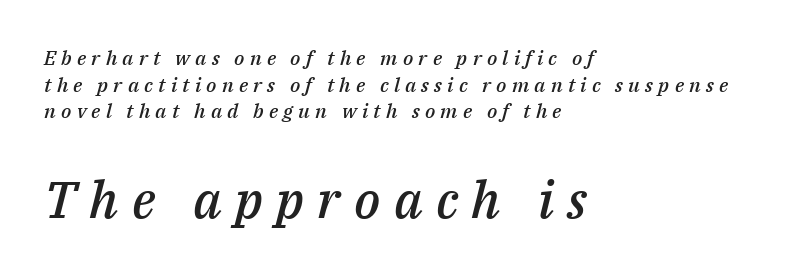
{"italic": "yes", "lean": "right", "slant_degrees": 14, "bold": "semi", "weight": "semibold", "width": "normal", "stroke_contrast": "medium", "x_height": "medium", "monospaced": "no", "underline": "no", "align": "left", "line_spacing": "normal", "line_spacing_ratio": 1.33, "letter_spacing": "wide", "letter_spacing_em": 0.26, "larger_block": "second", "size_ratio": 2.55, "glyph_px": 51}
